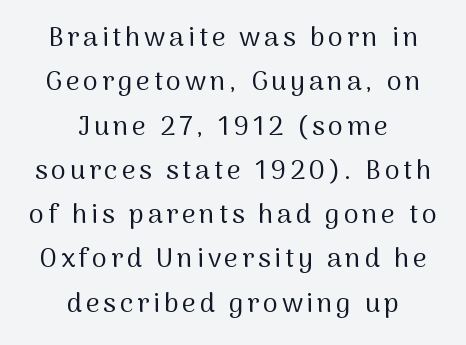
{"italic": "no", "bold": "no", "underline": "no", "align": "center", "line_spacing": "normal", "line_spacing_ratio": 1.64, "glyph_px": 27}
